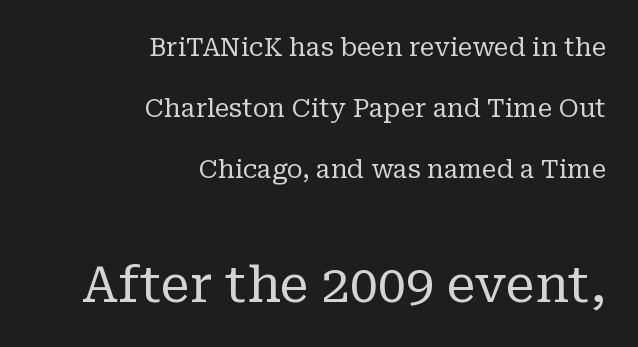
The passage shown is not underscored anywhere. Varying glyph widths throughout — classic text-font behaviour. The font sits on the lighter half of the weight spectrum, regular included. The compositor pushed each line to the right boundary.
